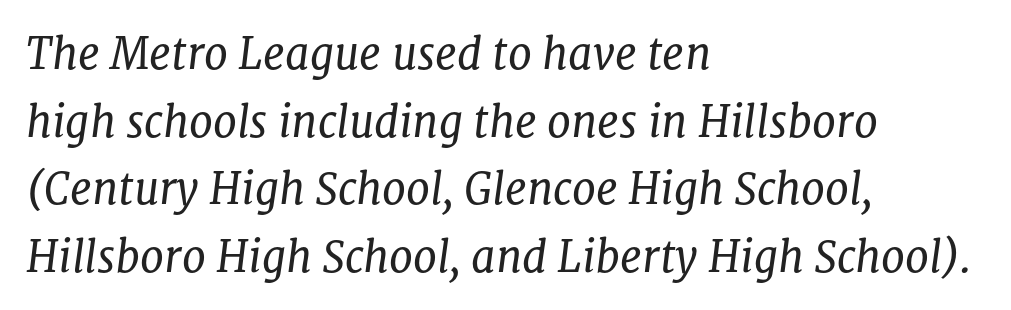
The passage shown is typed in a proportional face where columns would drift. This is oblique type, the kind used for emphasis or titles. Characters follow at the spacing the type designer built in. Note: serifs present on the glyphs.
